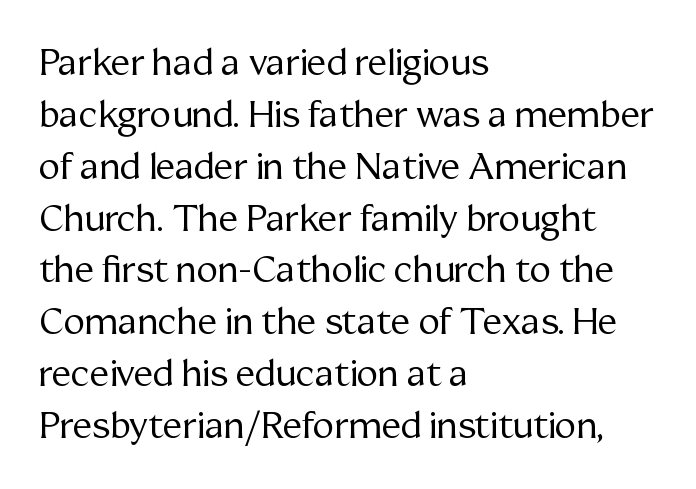
{"serif": "yes", "italic": "no", "bold": "no", "weight": "regular", "width": "normal", "stroke_contrast": "medium", "x_height": "medium", "monospaced": "no", "underline": "no", "align": "left", "line_spacing": "normal", "line_spacing_ratio": 1.44, "letter_spacing": "normal", "letter_spacing_em": 0.0, "glyph_px": 36}
